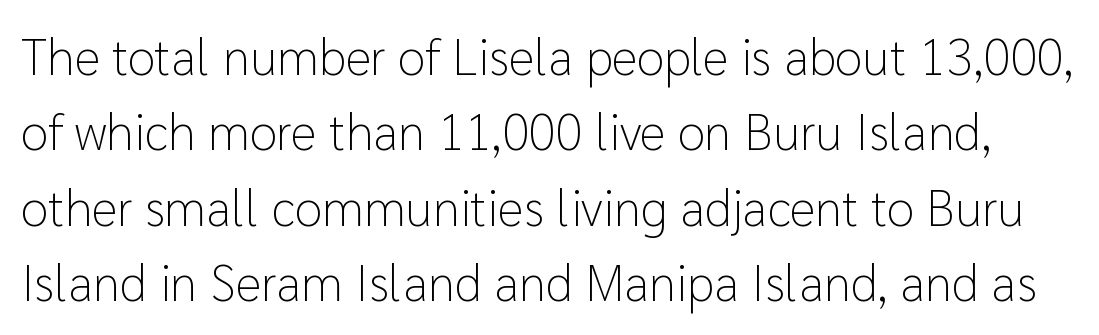
Q: Is the text bold? A: No.
Q: Is the text italic (slanted)? A: No, it is upright.
Q: Is the typeface a serif or a sans-serif typeface? A: Sans-serif.
Q: Is the text underlined? A: No.
Q: Is the spacing between letters normal or unusually wide? A: Normal.
Q: Is the spacing between lines tight, normal or loose? A: Normal.
Q: Width (condensed, normal, or wide)? A: Normal.
Q: Stroke contrast? A: Low.
Q: x-height? A: Medium.
Q: Monospaced? A: No.
